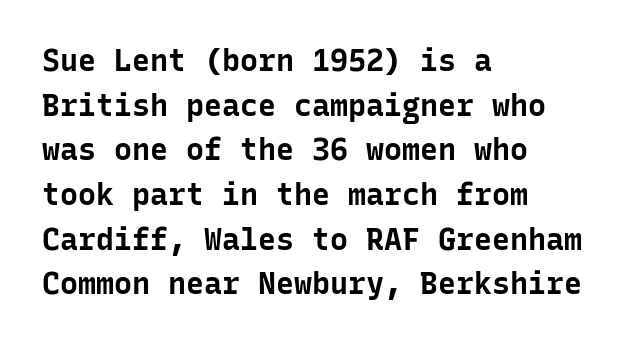
Is this a fixed-width face? Yes — each glyph sits in an identical cell. This is sans-serif lettering, the kind often seen on screens and signage. Compared with an ordinary text face, these strokes are far heavier — a full bold. Compared with a centered layout, this one pins lines to the left instead. Check under the words: just untouched page.
